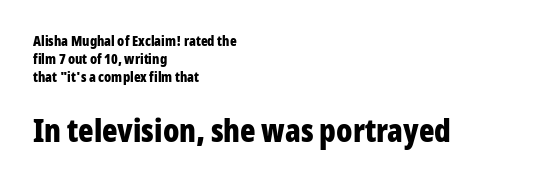
Casual observation: everything's shoved over to the left. You can tell from the bare stems that sans-serif type was used. Size hierarchy here favors the trailing block over the leading one. The space between consecutive lines is moderate.
